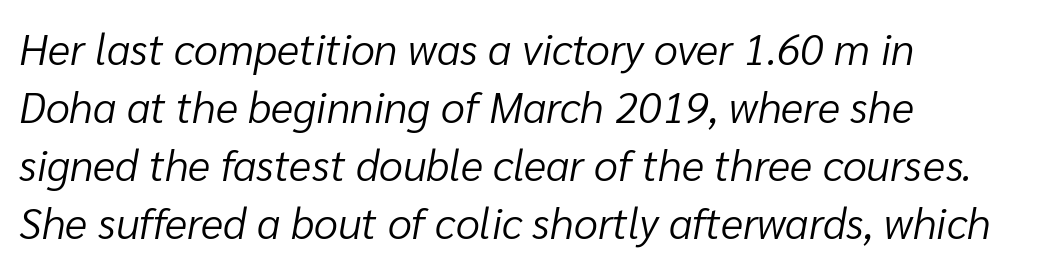
The image shows 43 px light type, italic (leaning right); set left-aligned, normal line spacing (1.35x), normal letter spacing, not underlined; low stroke contrast and a medium x-height.
